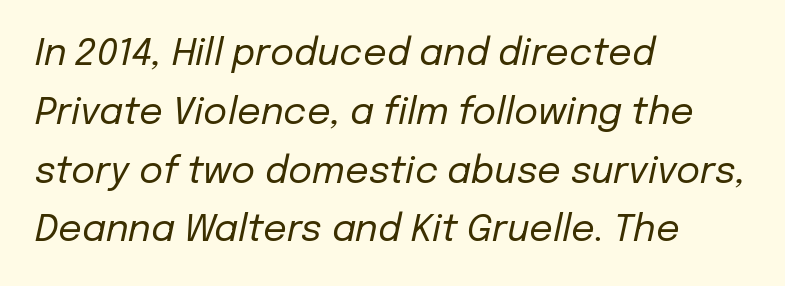
This sample uses an oblique cut, with every glyph tilted off the vertical. A clean baseline with only descenders dipping below it. Horizontal bands of white between lines are of average thickness. Visually the block forms a straight wall on the left and a jagged coastline on the right.
